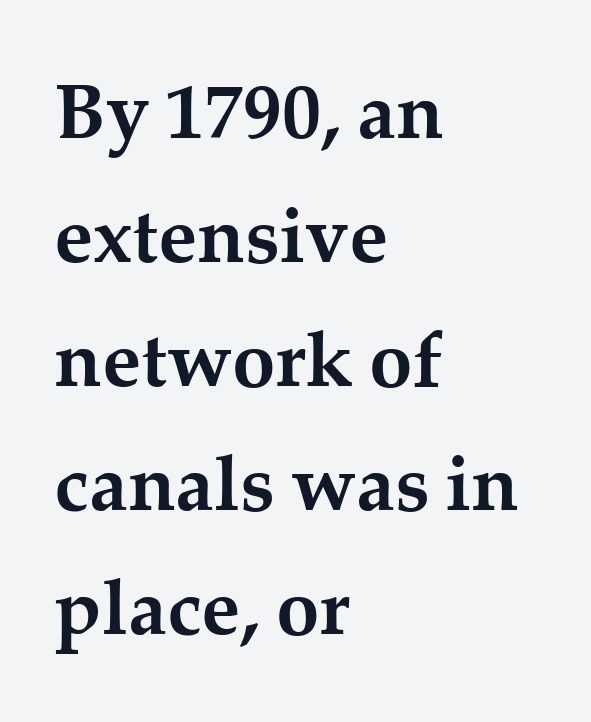
The image shows 78 px semibold serif type, upright; set left-aligned, normal line spacing (1.59x), normal letter spacing, not underlined; medium stroke contrast and a medium x-height.
